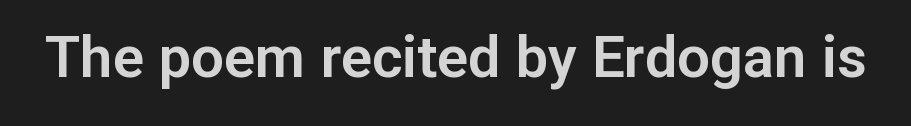
{"serif": "no", "italic": "no", "width": "normal", "stroke_contrast": "low", "x_height": "medium", "monospaced": "no", "underline": "no", "letter_spacing": "normal", "letter_spacing_em": 0.0, "glyph_px": 58}
